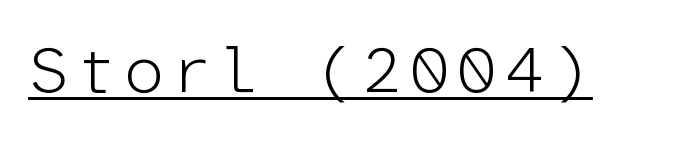
The image shows 65 px light sans-serif type, upright, monospaced; set underlined; low stroke contrast and a medium x-height.
